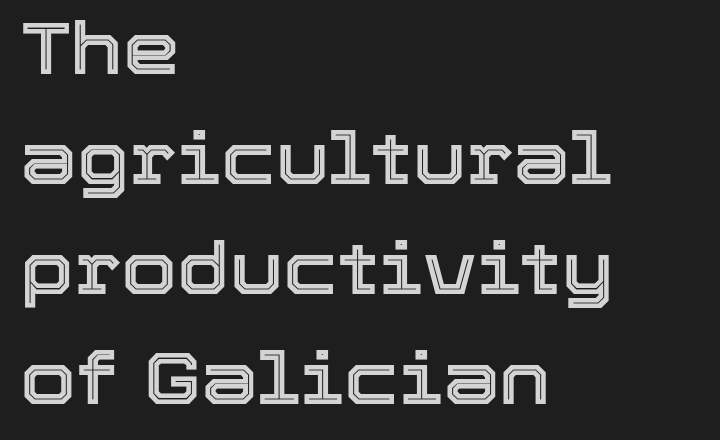
Q: Is the text italic (slanted)? A: No, it is upright.
Q: Is the text underlined? A: No.
Q: How is the paragraph aligned? A: Left-aligned.
Q: Is the spacing between letters normal or unusually wide? A: Normal.
Q: Is the spacing between lines tight, normal or loose? A: Normal.
Q: Width (condensed, normal, or wide)? A: Normal.
Q: x-height? A: Medium.
Q: Monospaced? A: No.
